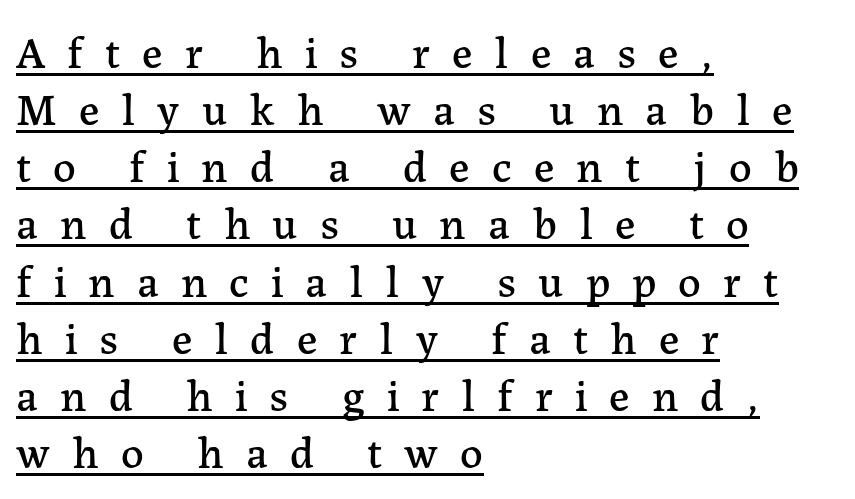
The image shows 45 px serif type, upright; set left-aligned, normal line spacing (1.27x), unusually wide letter spacing (+0.49 em), underlined; low stroke contrast and a medium x-height.
